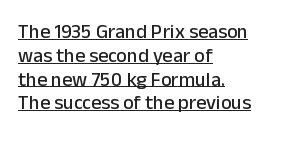
Posture: upright roman. Left-aligned paragraph, ragged on the right. Beneath each row of characters lies a ruled line. The passage shown has conventional tracking throughout.
